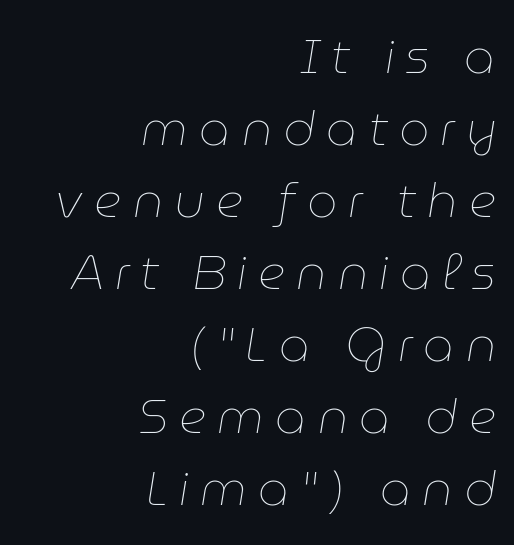
These lines have a slow, spaced-out rhythm from letter to letter. The typesetter chose a ragged-left arrangement here. No heavy texture on the line: the type isn't bold. Is this a fixed-width face? No — the glyphs have proportional, varying widths.
